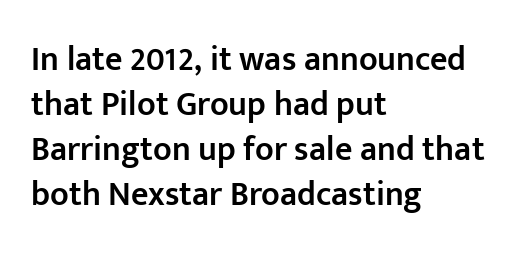
Q: Is the text bold? A: Semi-bold.
Q: Is the text italic (slanted)? A: No, it is upright.
Q: Is the typeface a serif or a sans-serif typeface? A: Sans-serif.
Q: Is the text underlined? A: No.
Q: How is the paragraph aligned? A: Left-aligned.
Q: Is the spacing between letters normal or unusually wide? A: Normal.
Q: Is the spacing between lines tight, normal or loose? A: Normal.
Q: Width (condensed, normal, or wide)? A: Normal.
Q: Stroke contrast? A: Low.
Q: x-height? A: Medium.
Q: Monospaced? A: No.
